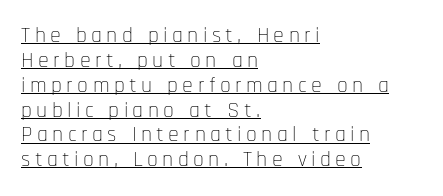
The sample's only ornament is a line tracing under the words. The block of text is dense from top to bottom, with scant space between rows. The weight tops out at a normal text grade. Teacher's note: observe the even left margin — that is flush-left alignment. Ordinary non-slanted type is in use.
